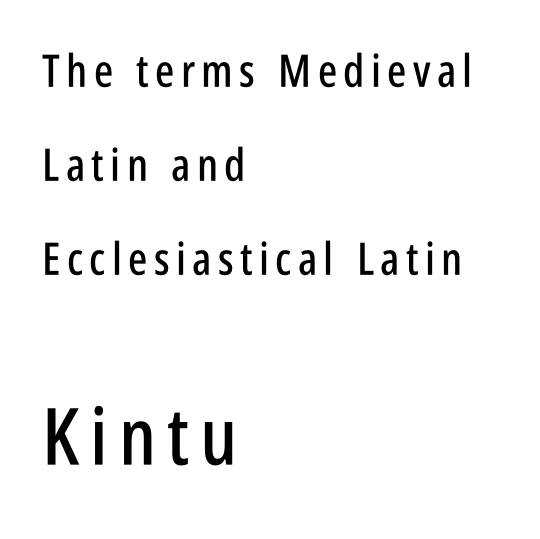
Q: Is the text italic (slanted)? A: No, it is upright.
Q: Is the typeface a serif or a sans-serif typeface? A: Sans-serif.
Q: Is the text underlined? A: No.
Q: How is the paragraph aligned? A: Left-aligned.
Q: Is the spacing between lines tight, normal or loose? A: Loose.
Q: Which block of text is set in a larger size, the first (top) or the second (bottom)? A: The second (bottom) one.
Q: Width (condensed, normal, or wide)? A: Condensed.
Q: Stroke contrast? A: Low.
Q: x-height? A: Large.
Q: Monospaced? A: No.
